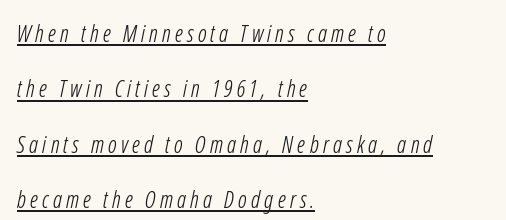
Short and long lines alike share a common starting point at left. Is there much room between lines? Yes — plenty of vertical air separates them. Underlining? Definitely there. Caption: face not bold, strokes unweighted.
